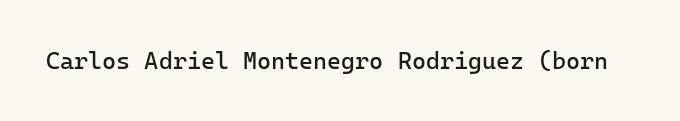
Only glyphs here, with clear space below each row. Notice how the stems are strictly vertical — no italics here. Between one letter and the next there's only the usual sliver of space. Is this a heavy cut? Hardly; it is regular or lighter.
